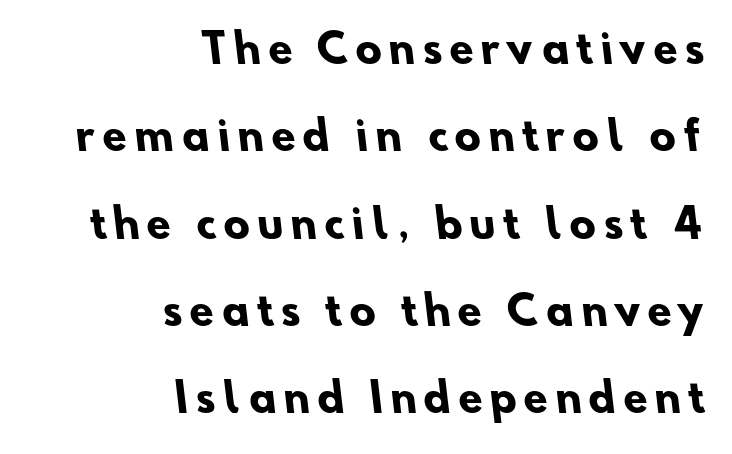
Q: Is the text bold? A: Yes.
Q: Is the typeface a serif or a sans-serif typeface? A: Sans-serif.
Q: Is the text underlined? A: No.
Q: How is the paragraph aligned? A: Right-aligned.
Q: Is the spacing between letters normal or unusually wide? A: Unusually wide.
Q: Is the spacing between lines tight, normal or loose? A: Loose.
Q: Width (condensed, normal, or wide)? A: Normal.
Q: Stroke contrast? A: Low.
Q: x-height? A: Small.
Q: Monospaced? A: No.
